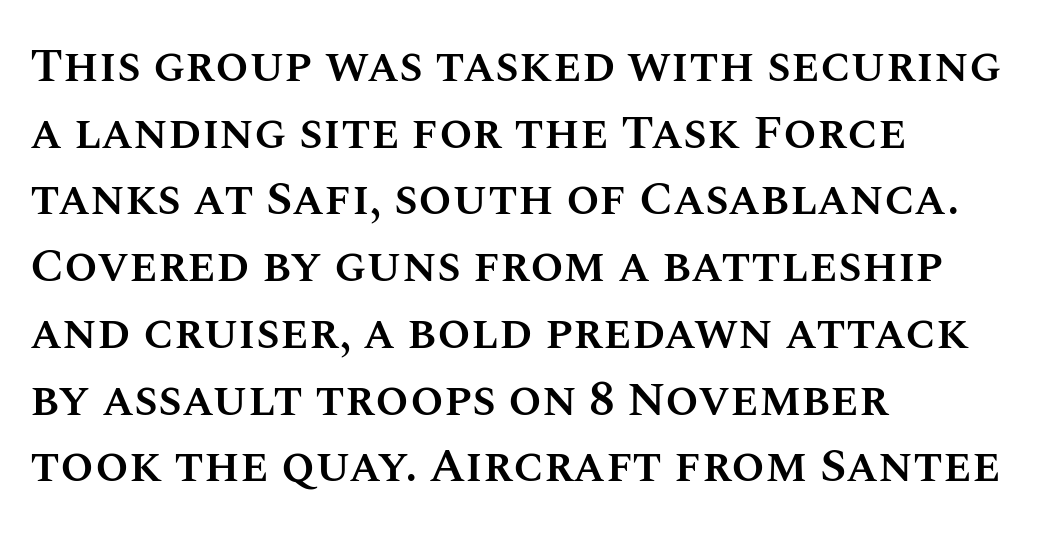
Q: Is the text bold? A: Semi-bold.
Q: Is the text italic (slanted)? A: No, it is upright.
Q: Is the text underlined? A: No.
Q: How is the paragraph aligned? A: Left-aligned.
Q: Is the spacing between letters normal or unusually wide? A: Normal.
Q: Is the spacing between lines tight, normal or loose? A: Normal.
Q: Width (condensed, normal, or wide)? A: Normal.
Q: Stroke contrast? A: Medium.
Q: x-height? A: Large.
Q: Monospaced? A: No.
